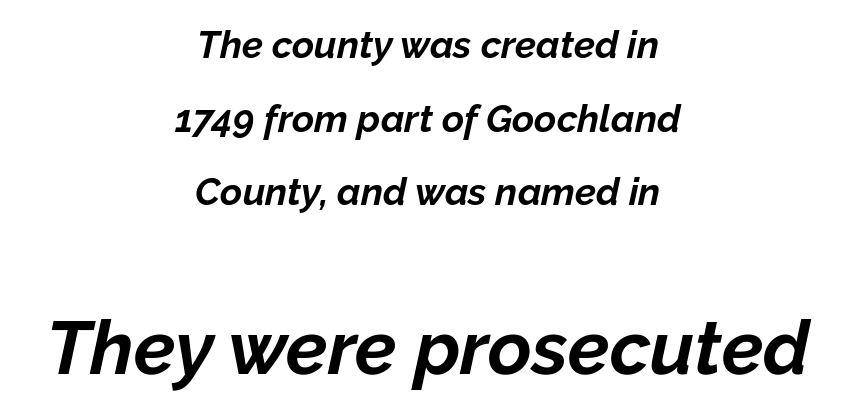
{"italic": "yes", "lean": "right", "slant_degrees": 12, "bold": "yes", "weight": "bold", "width": "normal", "stroke_contrast": "low", "x_height": "medium", "monospaced": "no", "underline": "no", "align": "center", "line_spacing": "loose", "line_spacing_ratio": 1.94, "letter_spacing": "normal", "letter_spacing_em": 0.0, "larger_block": "second", "size_ratio": 1.97, "glyph_px": 75}
